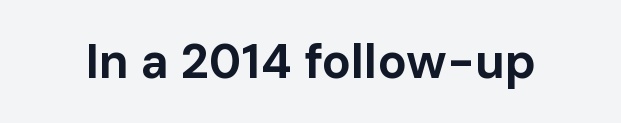
{"serif": "no", "italic": "no", "bold": "yes", "weight": "bold", "width": "normal", "stroke_contrast": "low", "x_height": "medium", "monospaced": "no", "underline": "no", "letter_spacing": "normal", "letter_spacing_em": 0.0, "glyph_px": 48}
